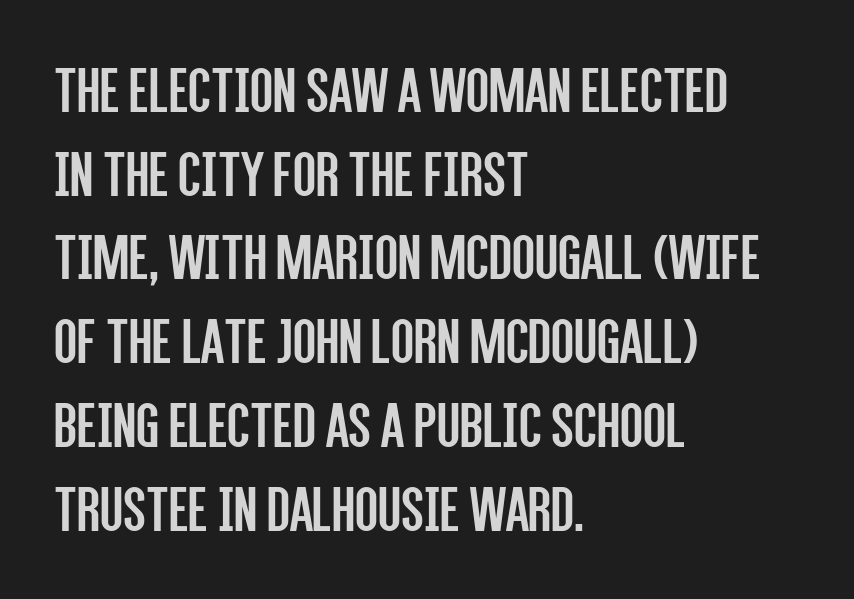
Q: Is the text bold? A: No.
Q: Is the text italic (slanted)? A: No, it is upright.
Q: Is the typeface a serif or a sans-serif typeface? A: Sans-serif.
Q: Is the text underlined? A: No.
Q: How is the paragraph aligned? A: Left-aligned.
Q: Is the spacing between letters normal or unusually wide? A: Normal.
Q: Is the spacing between lines tight, normal or loose? A: Normal.
Q: Width (condensed, normal, or wide)? A: Condensed.
Q: Stroke contrast? A: Low.
Q: x-height? A: Large.
Q: Monospaced? A: No.
